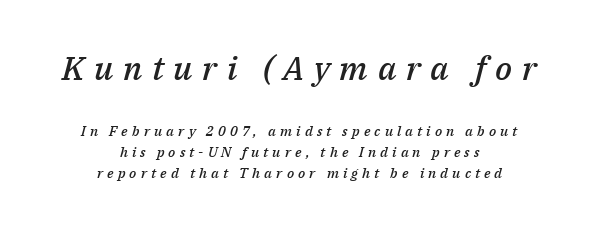
The image shows 33 px semibold type, italic (leaning right); set centered, normal line spacing (1.48x), unusually wide letter spacing (+0.29 em), not underlined; the first (top) block is 2.36x larger; medium stroke contrast and a medium x-height.
